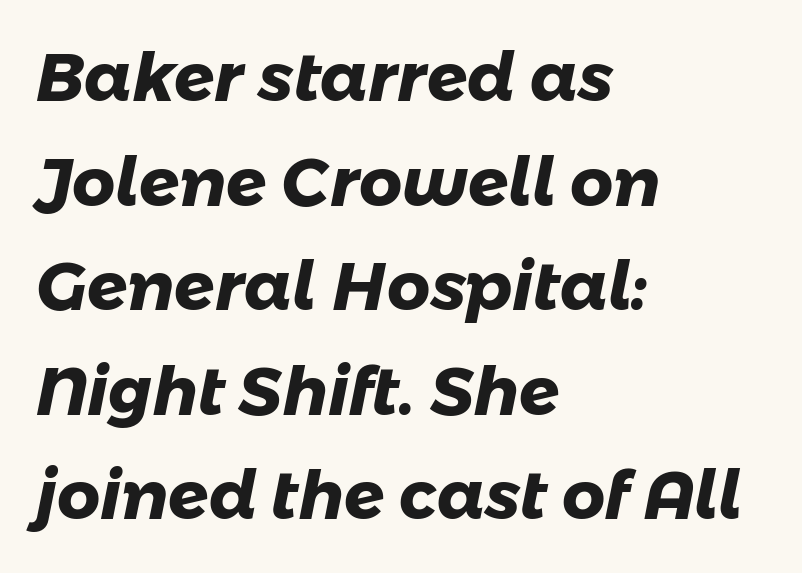
Q: Is the text bold? A: Yes.
Q: Is the typeface a serif or a sans-serif typeface? A: Sans-serif.
Q: Is the text underlined? A: No.
Q: How is the paragraph aligned? A: Left-aligned.
Q: Is the spacing between letters normal or unusually wide? A: Normal.
Q: Is the spacing between lines tight, normal or loose? A: Normal.
Q: Width (condensed, normal, or wide)? A: Normal.
Q: Stroke contrast? A: Low.
Q: x-height? A: Medium.
Q: Monospaced? A: No.
